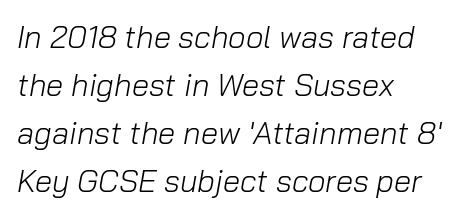
Q: Is the text bold? A: No.
Q: Is the text italic (slanted)? A: Yes, it leans right by about 10 degrees.
Q: Is the text underlined? A: No.
Q: How is the paragraph aligned? A: Left-aligned.
Q: Is the spacing between letters normal or unusually wide? A: Normal.
Q: Is the spacing between lines tight, normal or loose? A: Normal.
Q: Width (condensed, normal, or wide)? A: Normal.
Q: Stroke contrast? A: Low.
Q: x-height? A: Medium.
Q: Monospaced? A: No.
